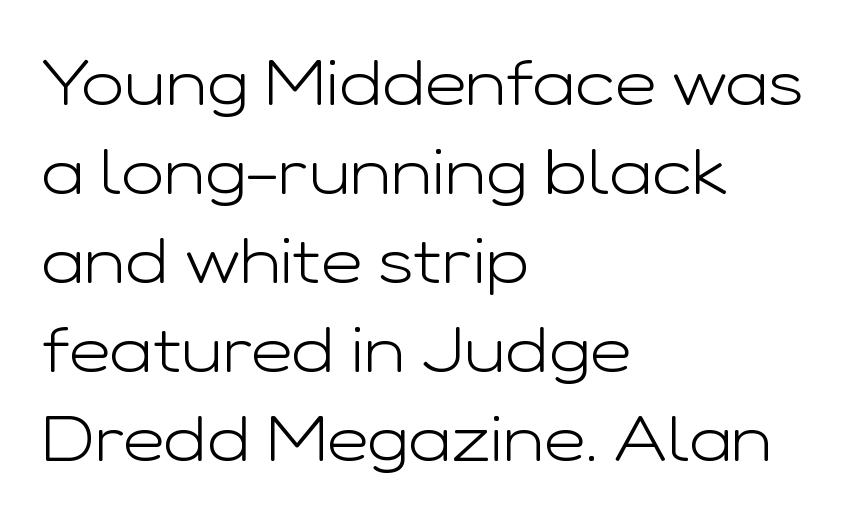
No chunkiness to these letters — they're not bold. Compared with typical body copy, the letter spacing here is the same. Italic: no, the glyphs are upright roman. Line starts are locked; line ends wander.
